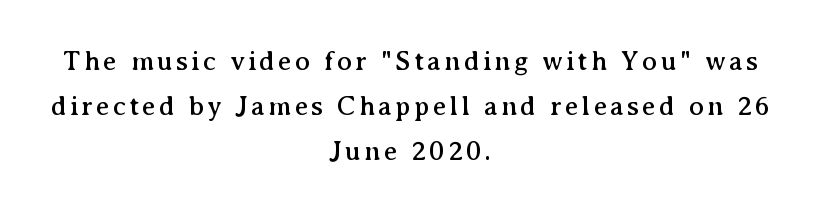
{"serif": "yes", "italic": "no", "width": "normal", "stroke_contrast": "medium", "x_height": "medium", "monospaced": "no", "underline": "no", "align": "center", "line_spacing": "normal", "line_spacing_ratio": 1.6, "glyph_px": 28}
